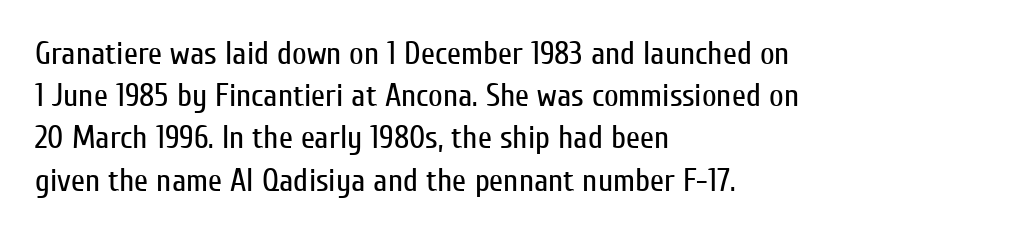
{"serif": "no", "italic": "no", "bold": "no", "weight": "regular", "width": "condensed", "stroke_contrast": "low", "x_height": "medium", "monospaced": "no", "underline": "no", "align": "left", "line_spacing": "normal", "line_spacing_ratio": 1.32, "letter_spacing": "normal", "letter_spacing_em": 0.0, "glyph_px": 32}
